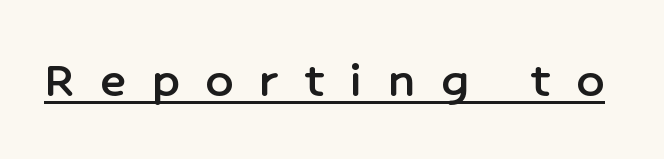
Q: Is the text italic (slanted)? A: No, it is upright.
Q: Is the typeface a serif or a sans-serif typeface? A: Sans-serif.
Q: Is the text underlined? A: Yes.
Q: Is the spacing between letters normal or unusually wide? A: Unusually wide.
Q: Width (condensed, normal, or wide)? A: Normal.
Q: Stroke contrast? A: Low.
Q: x-height? A: Medium.
Q: Monospaced? A: No.
